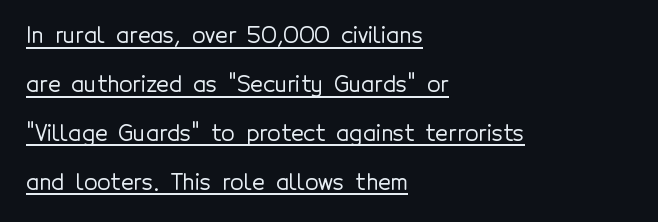
These characters rest on top of a visible drawn line. The axis of the letterforms is exactly vertical. The compositor pushed each line to the left boundary. Whoever set this chose breathing room over compactness in the vertical rhythm. Words appear dense and cohesive because spacing is normal.
